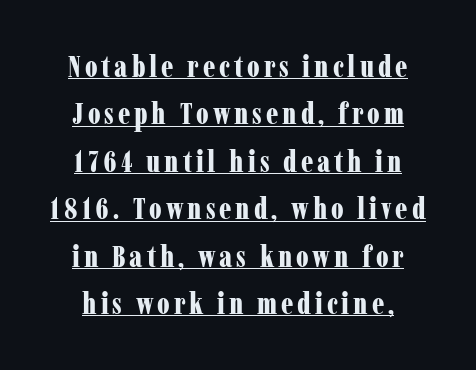
{"serif": "yes", "italic": "no", "bold": "yes", "weight": "bold", "width": "condensed", "stroke_contrast": "low", "x_height": "medium", "monospaced": "no", "underline": "yes", "line_spacing": "normal", "line_spacing_ratio": 1.58, "glyph_px": 30}
